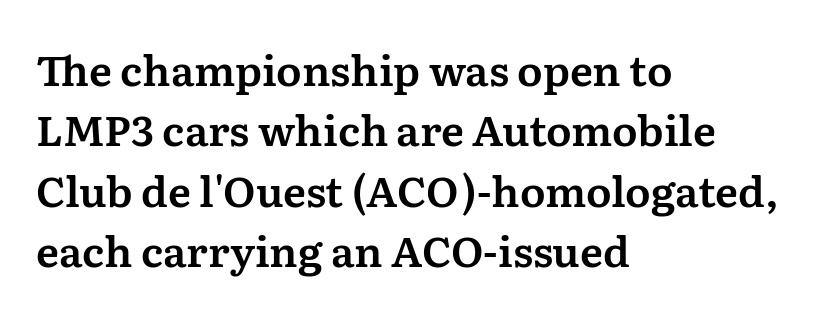
The lines are quadded left. This sample has the flowing, uneven cadence of proportional lettering. The rendering keeps characters at their native spacing. Quick note: interline space is typical. Ordinary non-slanted type is in use. In terms of letterform style, serifs are clearly present.
